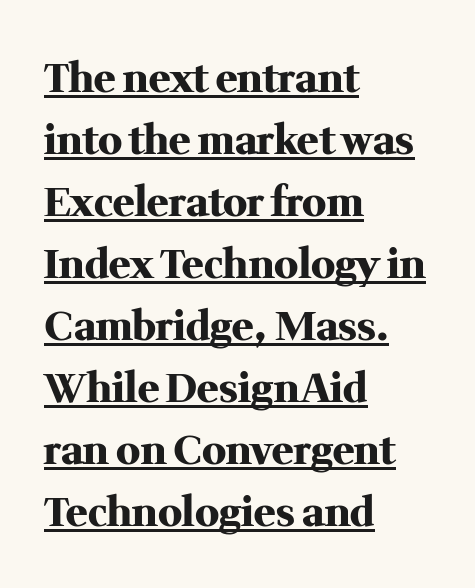
The image shows 40 px heavy serif type, upright; set left-aligned, normal line spacing (1.55x), normal letter spacing, underlined; medium stroke contrast and a medium x-height.
